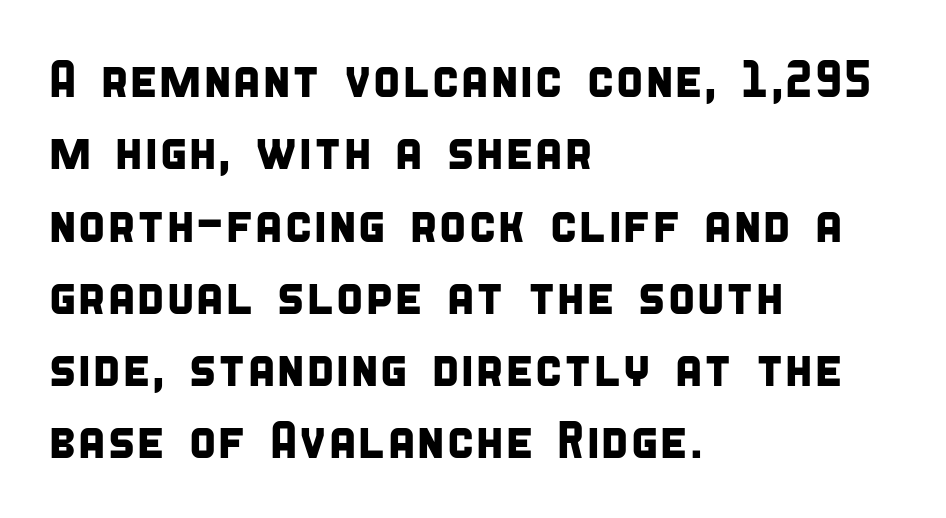
The image shows 52 px condensed sans-serif type; set left-aligned, normal line spacing (1.39x), normal letter spacing, not underlined; low stroke contrast and a large x-height.
